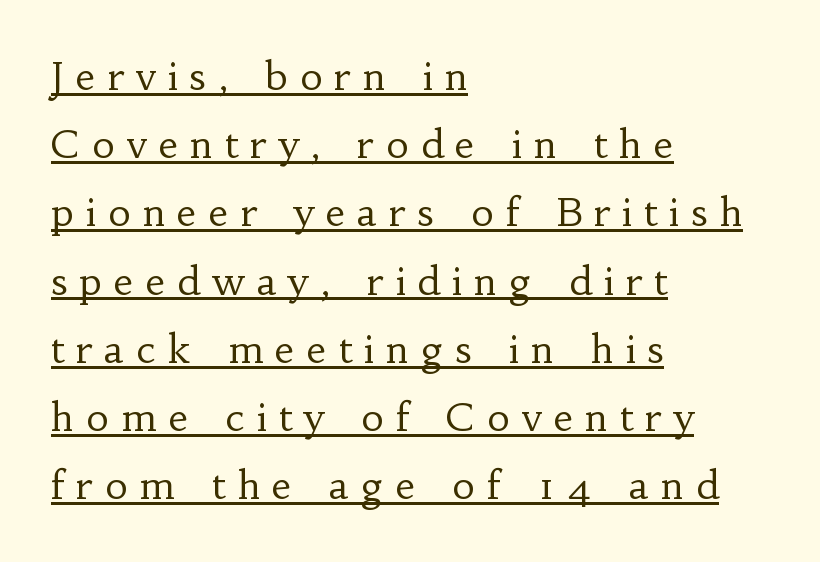
Q: Is the text bold? A: No.
Q: Is the text italic (slanted)? A: No, it is upright.
Q: Is the typeface a serif or a sans-serif typeface? A: Serif.
Q: Is the text underlined? A: Yes.
Q: How is the paragraph aligned? A: Left-aligned.
Q: Is the spacing between letters normal or unusually wide? A: Unusually wide.
Q: Width (condensed, normal, or wide)? A: Normal.
Q: Stroke contrast? A: Low.
Q: x-height? A: Small.
Q: Monospaced? A: No.
